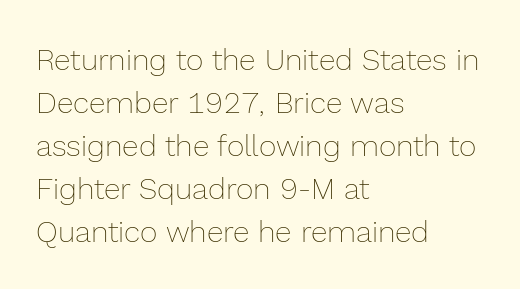
The image shows 30 px thin type, upright; set left-aligned, normal line spacing (1.43x), normal letter spacing, not underlined; a medium x-height.
